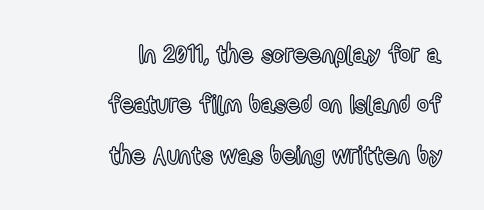
The image shows 25 px text type, upright; set right-aligned, loose line spacing (2.02x), normal letter spacing, not underlined.
